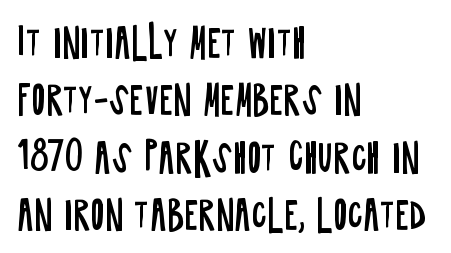
Q: Is the text bold? A: No.
Q: Is the text italic (slanted)? A: No, it is upright.
Q: Is the typeface a serif or a sans-serif typeface? A: Sans-serif.
Q: Is the text underlined? A: No.
Q: How is the paragraph aligned? A: Left-aligned.
Q: Is the spacing between letters normal or unusually wide? A: Normal.
Q: Is the spacing between lines tight, normal or loose? A: Normal.
Q: Width (condensed, normal, or wide)? A: Condensed.
Q: Stroke contrast? A: Low.
Q: x-height? A: Large.
Q: Monospaced? A: No.
